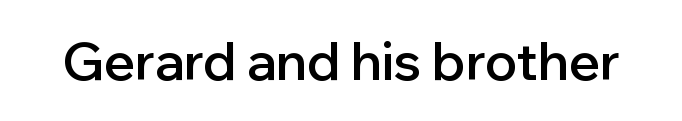
Q: Is the text bold? A: Semi-bold.
Q: Is the text italic (slanted)? A: No, it is upright.
Q: Is the typeface a serif or a sans-serif typeface? A: Sans-serif.
Q: Is the text underlined? A: No.
Q: Is the spacing between letters normal or unusually wide? A: Normal.
Q: Width (condensed, normal, or wide)? A: Normal.
Q: Stroke contrast? A: Low.
Q: x-height? A: Medium.
Q: Monospaced? A: No.
